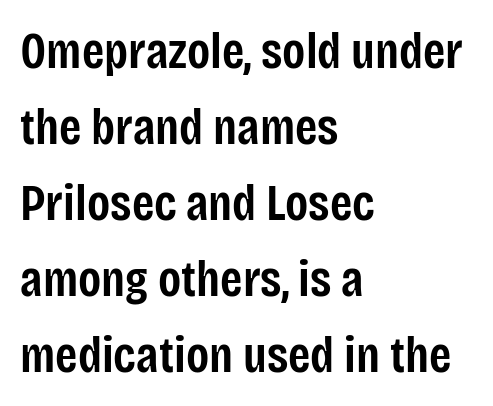
Q: Is the text bold? A: Semi-bold.
Q: Is the text italic (slanted)? A: No, it is upright.
Q: Is the typeface a serif or a sans-serif typeface? A: Sans-serif.
Q: Is the text underlined? A: No.
Q: How is the paragraph aligned? A: Left-aligned.
Q: Is the spacing between letters normal or unusually wide? A: Normal.
Q: Is the spacing between lines tight, normal or loose? A: Normal.
Q: Width (condensed, normal, or wide)? A: Condensed.
Q: Stroke contrast? A: Low.
Q: x-height? A: Large.
Q: Monospaced? A: No.
